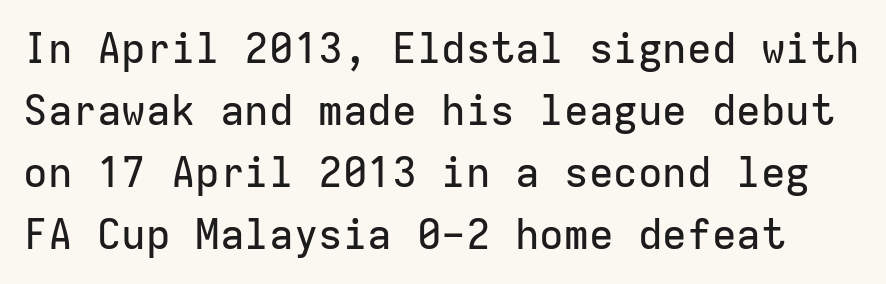
Q: Is the text italic (slanted)? A: No, it is upright.
Q: Is the typeface a serif or a sans-serif typeface? A: Sans-serif.
Q: Is the text underlined? A: No.
Q: Is the spacing between letters normal or unusually wide? A: Normal.
Q: Is the spacing between lines tight, normal or loose? A: Normal.
Q: Width (condensed, normal, or wide)? A: Normal.
Q: Stroke contrast? A: Low.
Q: x-height? A: Medium.
Q: Monospaced? A: Yes.
